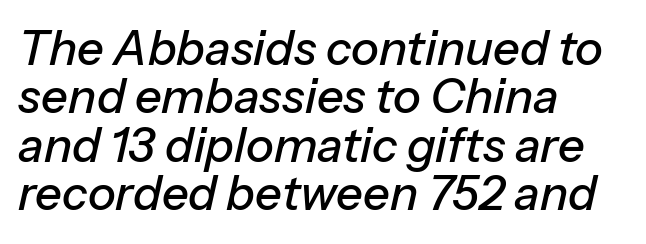
The image shows 47 px text type, italic (leaning right); set left-aligned, tight line spacing (1.03x), normal letter spacing, not underlined; low stroke contrast and a medium x-height.
